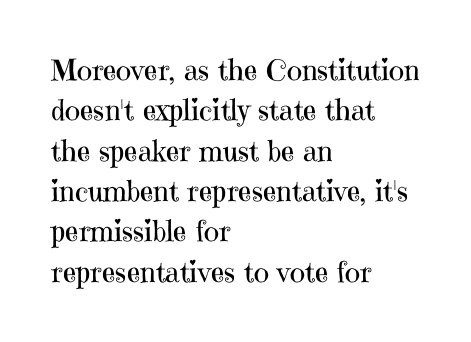
Q: Is the text bold? A: No.
Q: Is the text italic (slanted)? A: No, it is upright.
Q: Is the typeface a serif or a sans-serif typeface? A: Serif.
Q: Is the text underlined? A: No.
Q: How is the paragraph aligned? A: Left-aligned.
Q: Is the spacing between letters normal or unusually wide? A: Normal.
Q: Is the spacing between lines tight, normal or loose? A: Normal.
Q: Width (condensed, normal, or wide)? A: Normal.
Q: Stroke contrast? A: High.
Q: x-height? A: Medium.
Q: Monospaced? A: No.
